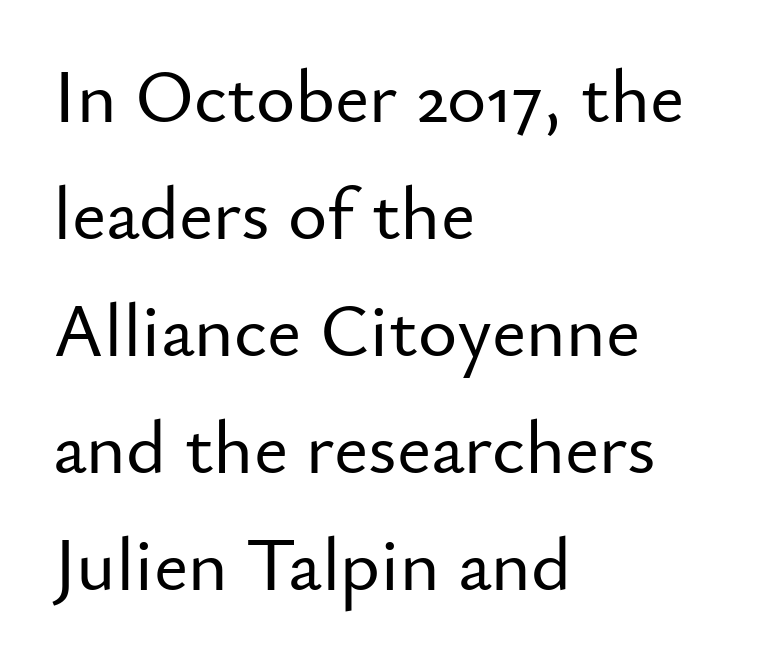
The image shows 75 px sans-serif type, upright; set left-aligned, normal line spacing (1.56x), normal letter spacing, not underlined; low stroke contrast and a small x-height.
